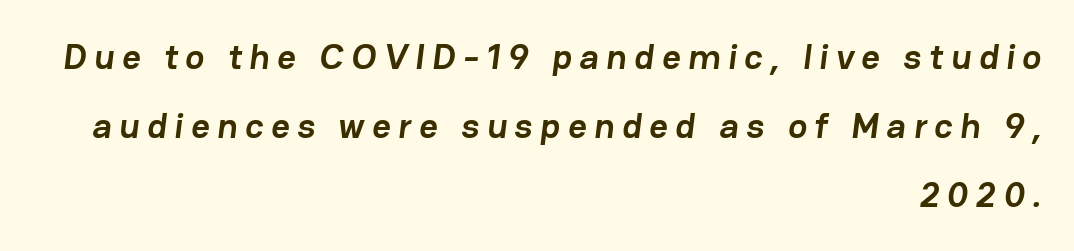
{"serif": "no", "bold": "yes", "weight": "semibold", "width": "normal", "stroke_contrast": "low", "x_height": "medium", "monospaced": "no", "underline": "no", "align": "right", "line_spacing": "loose", "line_spacing_ratio": 1.91, "letter_spacing": "wide", "letter_spacing_em": 0.21, "glyph_px": 36}
